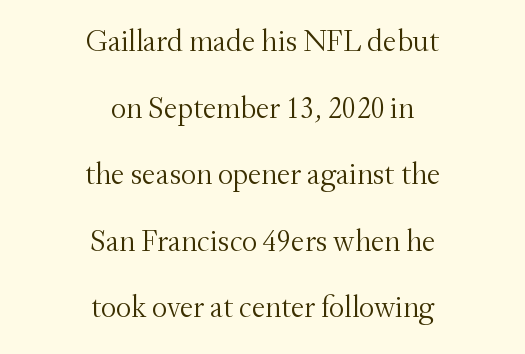
The image shows 30 px light serif type, upright; set centered, loose line spacing (2.22x), normal letter spacing, not underlined; medium stroke contrast and a small x-height.
